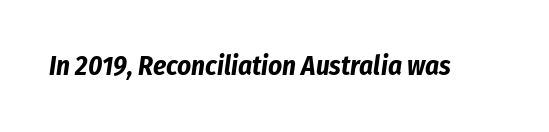
Notice how the stems are inclined rather than vertical — that's the hallmark of italics. Anything drawn beneath the words? Only blank space. The line texture is even and compact thanks to regular tracking. Students, this is bold: see how much ink each stroke carries.
